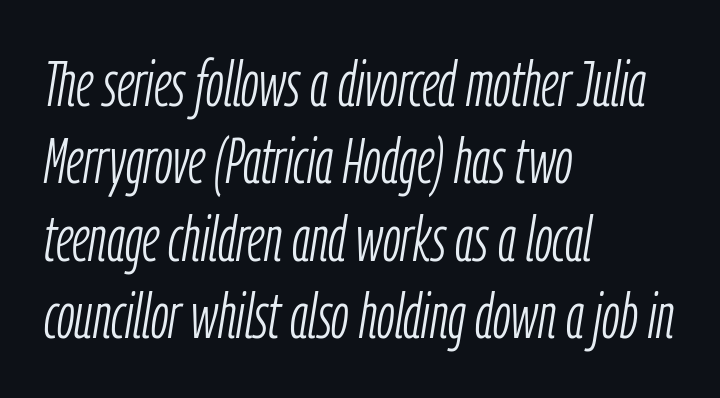
{"italic": "yes", "lean": "right", "slant_degrees": 9, "bold": "no", "weight": "light", "width": "condensed", "stroke_contrast": "low", "x_height": "medium", "monospaced": "no", "underline": "no", "align": "left", "line_spacing_ratio": 1.21, "letter_spacing": "normal", "letter_spacing_em": 0.0, "glyph_px": 64}
